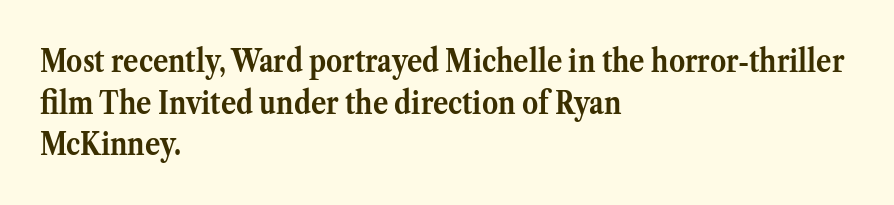
{"serif": "yes", "italic": "no", "bold": "yes", "weight": "semibold", "width": "normal", "stroke_contrast": "medium", "x_height": "medium", "monospaced": "no", "underline": "no", "align": "left", "line_spacing": "normal", "line_spacing_ratio": 1.3, "letter_spacing": "normal", "letter_spacing_em": 0.0, "glyph_px": 32}
